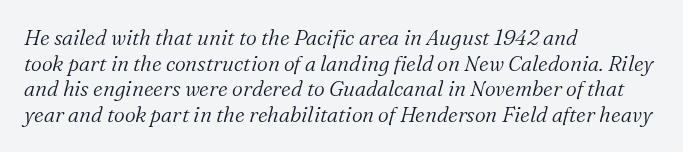
Q: Is the text bold? A: No.
Q: Is the text italic (slanted)? A: Yes, it leans right by about 16 degrees.
Q: Is the text underlined? A: No.
Q: How is the paragraph aligned? A: Left-aligned.
Q: Is the spacing between letters normal or unusually wide? A: Normal.
